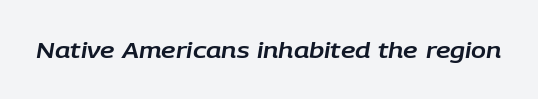
{"italic": "yes", "lean": "right", "slant_degrees": 9, "underline": "no", "letter_spacing": "normal", "letter_spacing_em": 0.0, "glyph_px": 22}
